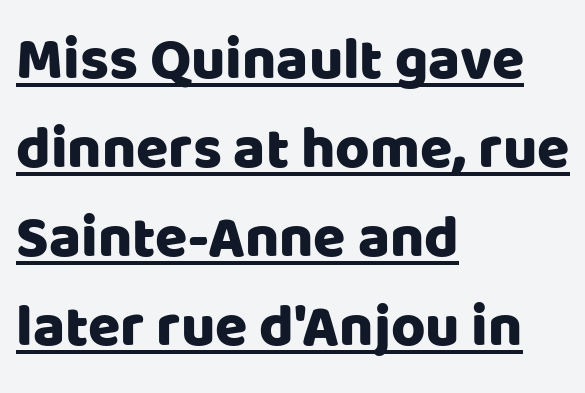
{"serif": "no", "italic": "no", "width": "normal", "stroke_contrast": "low", "x_height": "large", "monospaced": "no", "underline": "yes", "align": "left", "line_spacing": "normal", "line_spacing_ratio": 1.51, "letter_spacing": "normal", "letter_spacing_em": 0.0, "glyph_px": 59}
